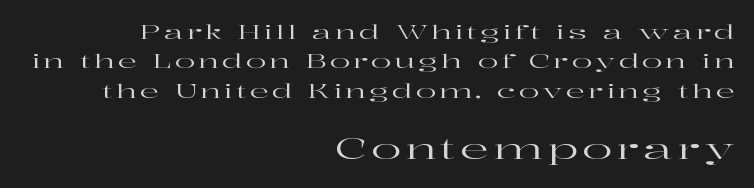
The image shows 28 px wide serif type, upright; set right-aligned, normal line spacing (1.54x), not underlined; the second (bottom) block is 1.47x larger; high stroke contrast and a medium x-height.
